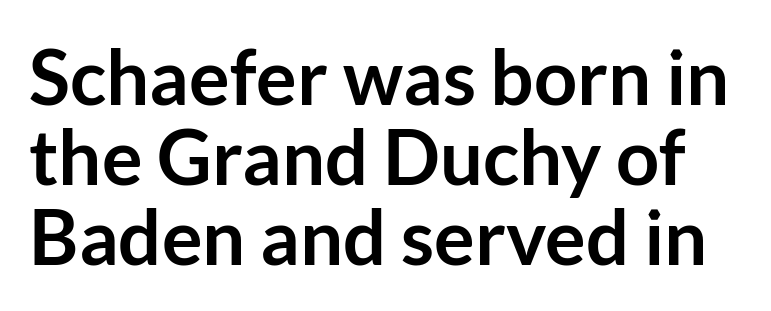
The image shows 76 px semibold sans-serif type, upright; set tight line spacing (1.05x), normal letter spacing, not underlined; low stroke contrast and a medium x-height.
